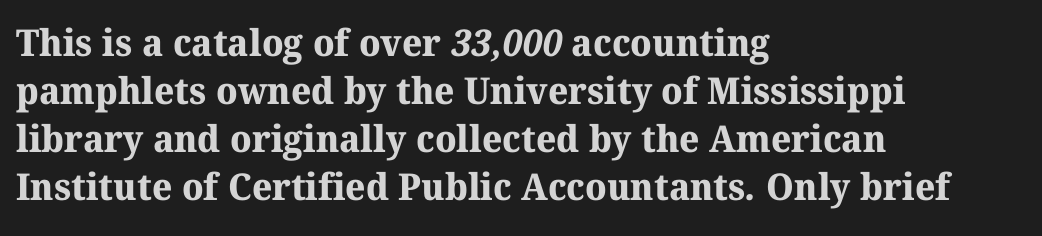
The image shows 37 px bold serif type; set left-aligned, normal line spacing (1.3x), normal letter spacing, not underlined; medium stroke contrast and a medium x-height.
